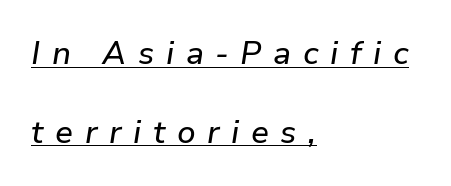
Q: Is the text italic (slanted)? A: Yes, it leans right by about 9 degrees.
Q: Is the text underlined? A: Yes.
Q: How is the paragraph aligned? A: Left-aligned.
Q: Is the spacing between letters normal or unusually wide? A: Unusually wide.
Q: Is the spacing between lines tight, normal or loose? A: Loose.
Q: Width (condensed, normal, or wide)? A: Normal.
Q: Stroke contrast? A: Low.
Q: x-height? A: Medium.
Q: Monospaced? A: No.
